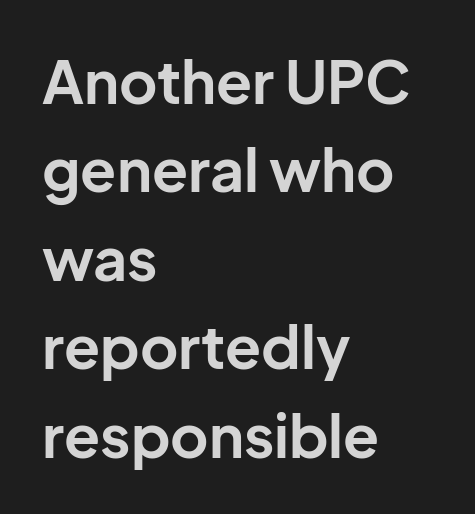
The image shows 59 px bold sans-serif type, upright; set left-aligned, normal line spacing (1.5x), normal letter spacing, not underlined; low stroke contrast and a medium x-height.
